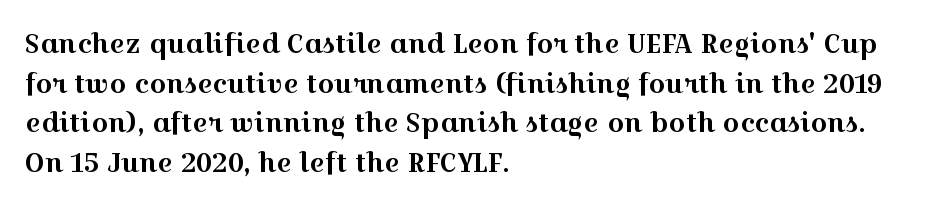
{"italic": "no", "underline": "no", "align": "left", "line_spacing": "normal", "line_spacing_ratio": 1.52, "letter_spacing": "normal", "letter_spacing_em": 0.0, "glyph_px": 26}
